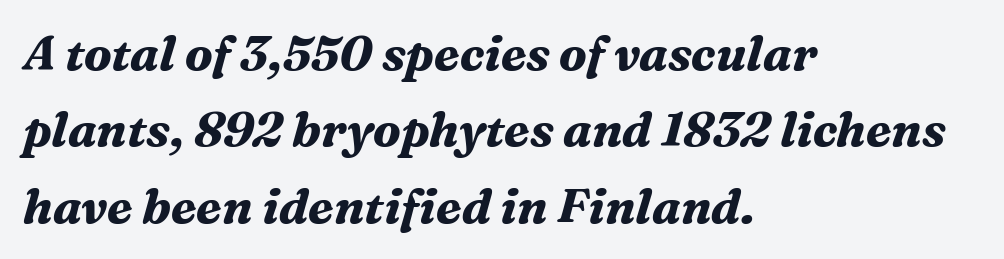
Think of a printed novel: that variable character pitch is what you see here. Reading down the block, your eye returns to a fixed left position each line. Each letter's strokes conclude with small projecting serifs. Is the type bold? Yes — the strokes are clearly thick and heavy.
